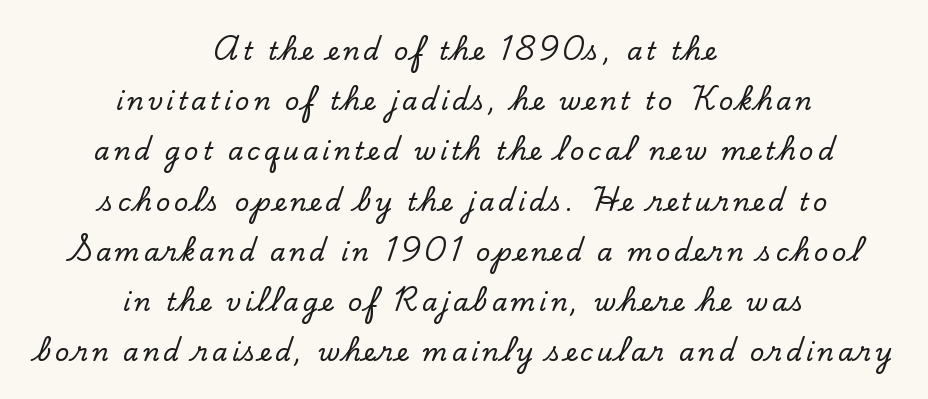
Q: Is the text italic (slanted)? A: Yes.
Q: Is the text underlined? A: No.
Q: How is the paragraph aligned? A: Centered.
Q: Is the spacing between lines tight, normal or loose? A: Loose.
